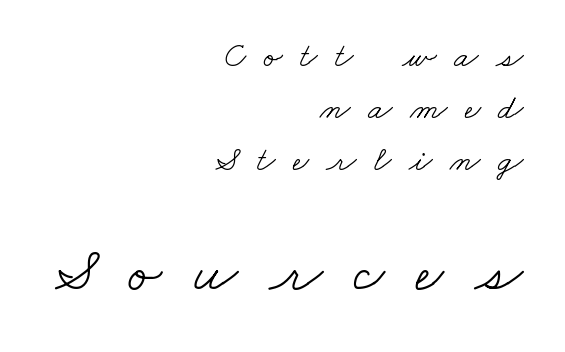
{"serif": "yes", "bold": "no", "weight": "light", "width": "wide", "stroke_contrast": "low", "x_height": "small", "monospaced": "no", "underline": "no", "align": "right", "line_spacing": "normal", "line_spacing_ratio": 1.48, "letter_spacing": "wide", "letter_spacing_em": 0.5, "larger_block": "second", "size_ratio": 1.77, "glyph_px": 62}
